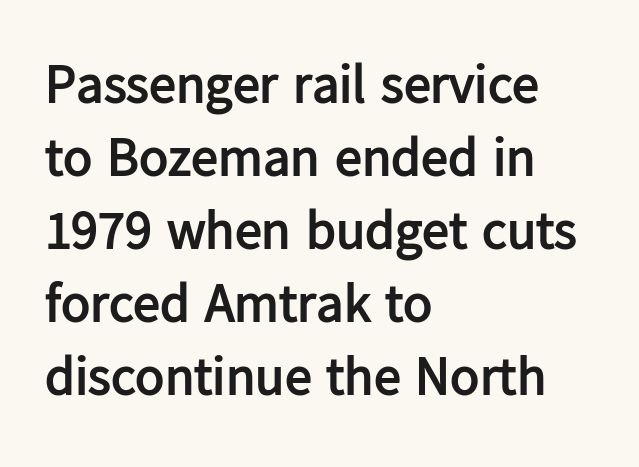
Q: Is the text bold? A: Yes.
Q: Is the text italic (slanted)? A: No, it is upright.
Q: Is the typeface a serif or a sans-serif typeface? A: Sans-serif.
Q: Is the text underlined? A: No.
Q: How is the paragraph aligned? A: Left-aligned.
Q: Is the spacing between letters normal or unusually wide? A: Normal.
Q: Is the spacing between lines tight, normal or loose? A: Normal.
Q: Width (condensed, normal, or wide)? A: Normal.
Q: Stroke contrast? A: Low.
Q: x-height? A: Medium.
Q: Monospaced? A: No.
